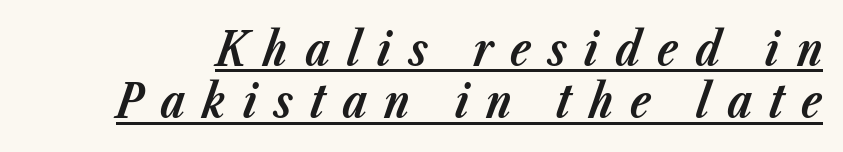
{"italic": "yes", "lean": "right", "slant_degrees": 23, "bold": "yes", "weight": "bold", "width": "normal", "stroke_contrast": "low", "x_height": "medium", "monospaced": "no", "underline": "yes", "line_spacing": "tight", "line_spacing_ratio": 1.14, "letter_spacing": "wide", "letter_spacing_em": 0.37, "glyph_px": 46}
